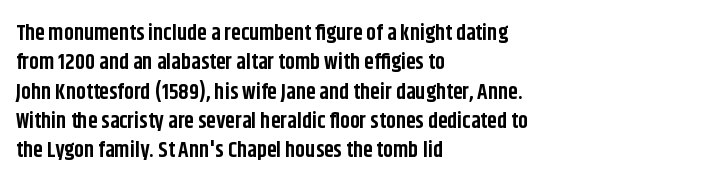
Every character sits straight up, as roman type does. Visually the block forms a straight wall on the left and a jagged coastline on the right. I'd describe the lettering as bold — thick and assertive. Unmarked baselines from the first word to the last.
